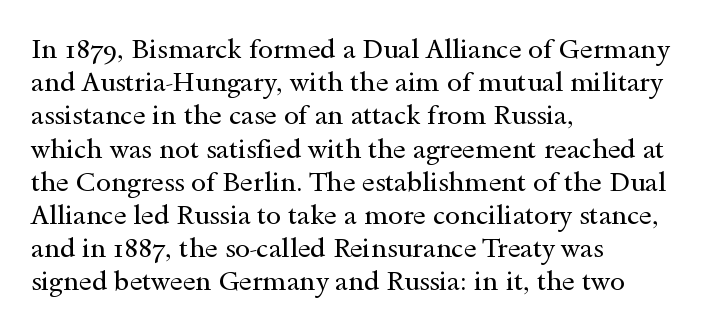
The image shows 27 px text type, upright; set left-aligned, line spacing 1.23x, normal letter spacing, not underlined.
